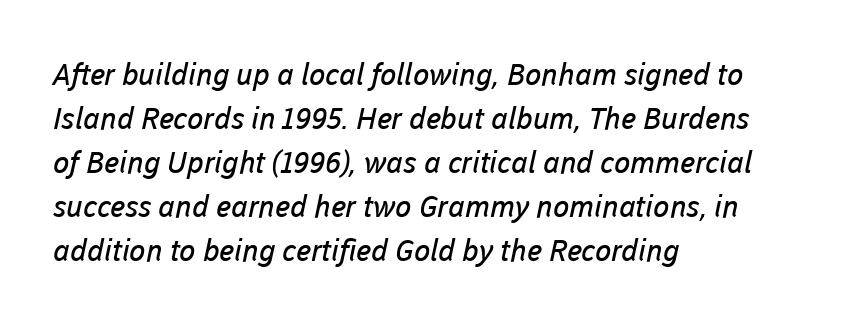
{"serif": "no", "bold": "no", "weight": "regular", "width": "normal", "stroke_contrast": "low", "x_height": "medium", "monospaced": "no", "underline": "no", "align": "left", "line_spacing": "normal", "line_spacing_ratio": 1.47, "letter_spacing": "normal", "letter_spacing_em": 0.0, "glyph_px": 30}
